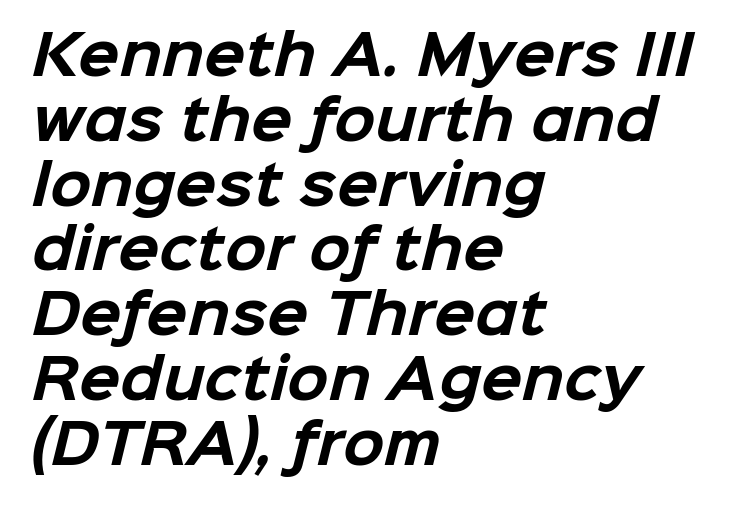
Students, this is bold: see how much ink each stroke carries. The type family on display is of the sans-serif kind. Lines of text with bare space underneath. Notice how the passage keeps a crisp vertical edge on the left only. Proportional: the letters do not fall into vertical columns.
